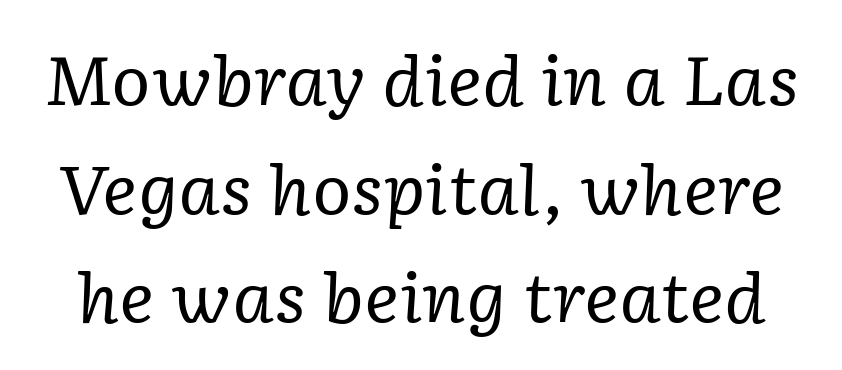
Q: Is the text bold? A: No.
Q: Is the text italic (slanted)? A: Yes, it leans right by about 2 degrees.
Q: Is the typeface a serif or a sans-serif typeface? A: Serif.
Q: Is the text underlined? A: No.
Q: Is the spacing between letters normal or unusually wide? A: Normal.
Q: Is the spacing between lines tight, normal or loose? A: Normal.
Q: Width (condensed, normal, or wide)? A: Normal.
Q: Stroke contrast? A: Low.
Q: x-height? A: Medium.
Q: Monospaced? A: No.
